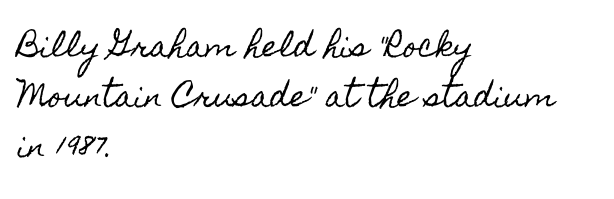
The image shows 29 px condensed type; set left-aligned, line spacing 1.72x, normal letter spacing, not underlined; a small x-height.
